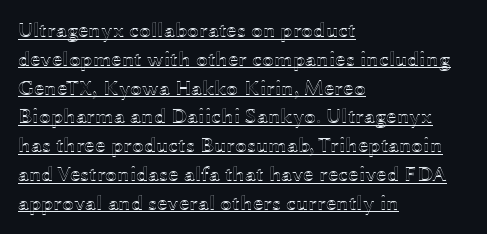
{"italic": "no", "underline": "yes", "align": "left", "line_spacing": "normal", "line_spacing_ratio": 1.37, "letter_spacing": "normal", "letter_spacing_em": 0.0, "glyph_px": 21}
